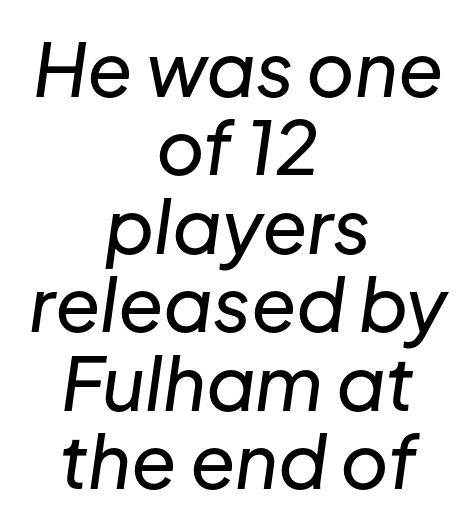
Summary of vertical rhythm: compact, with narrow interline spacing. Beneath every word, the page is bare. Would a proofreader flag this as italicized? Yes. Notice how the passage keeps no hard edge, just a central spine. You could call the tracking neutral — neither tight nor loose.
